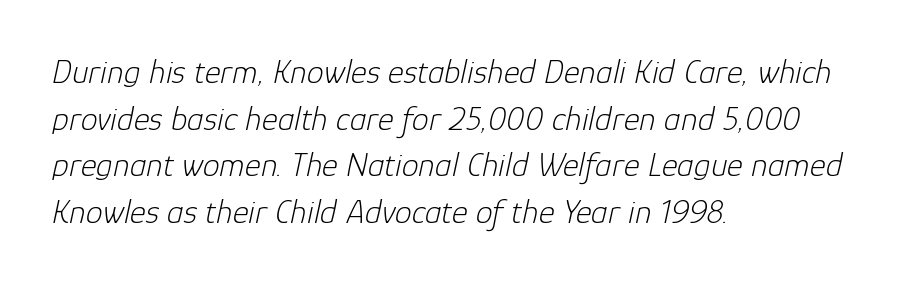
Q: Is the text bold? A: No.
Q: Is the text italic (slanted)? A: Yes, it leans right by about 12 degrees.
Q: Is the text underlined? A: No.
Q: How is the paragraph aligned? A: Left-aligned.
Q: Is the spacing between letters normal or unusually wide? A: Normal.
Q: Is the spacing between lines tight, normal or loose? A: Normal.
Q: Width (condensed, normal, or wide)? A: Normal.
Q: Stroke contrast? A: Low.
Q: x-height? A: Medium.
Q: Monospaced? A: No.
